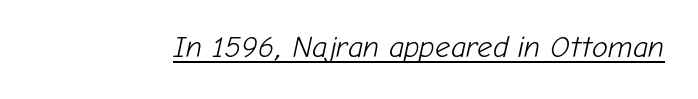
{"italic": "yes", "lean": "right", "slant_degrees": 12, "bold": "no", "weight": "light", "width": "normal", "stroke_contrast": "low", "x_height": "medium", "monospaced": "no", "underline": "yes", "letter_spacing": "normal", "letter_spacing_em": 0.0, "glyph_px": 30}
